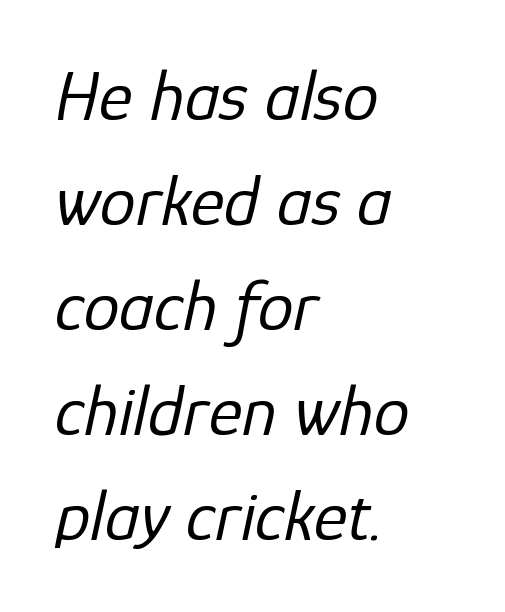
The rendering uses natural spacing where letterforms have individual widths. This rendering leaves character spacing at its baseline value. An italicized treatment has been applied to the whole sample. The lines sit at an ordinary, default distance from one another. Honestly, there is no underline to notice here at all. Visually the block forms a straight wall on the left and a jagged coastline on the right.
